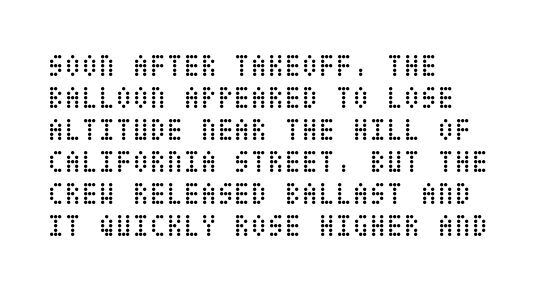
Horizontal alignment here is leftward, the default for most running prose. This is the regular roman posture of the typeface. Compared with a typical body face, this is equally light or lighter still. Bare-footed words on every line.
